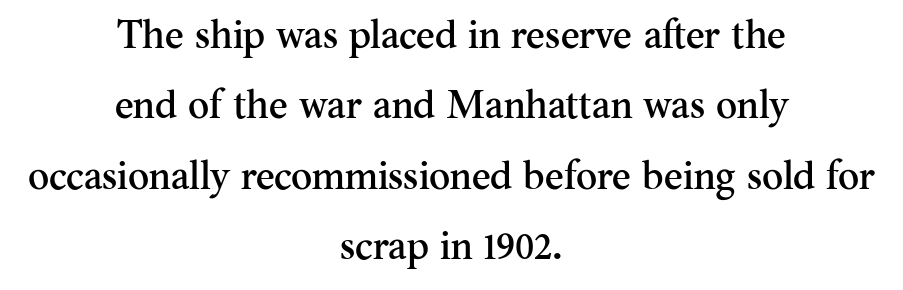
Glyph-to-glyph distance matches everyday printed text. Only glyphs here, with clear space below each row. It's the straight-up-and-down kind of type. One-word summary of the alignment: center. Each letter keeps its own natural width here, so spacing adapts to shape. Small tapered or slab feet sit at the stroke ends, so this counts as serif.
